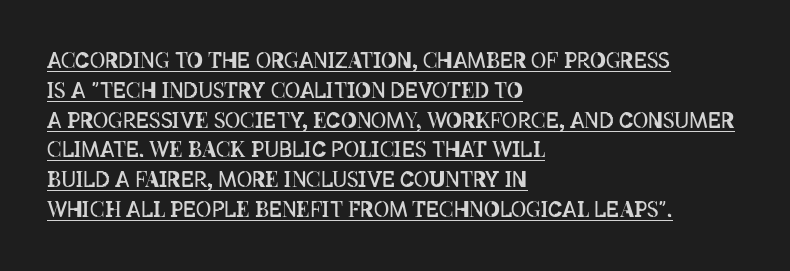
The image shows 21 px text type, upright; set left-aligned, normal line spacing (1.42x), normal letter spacing, underlined.
